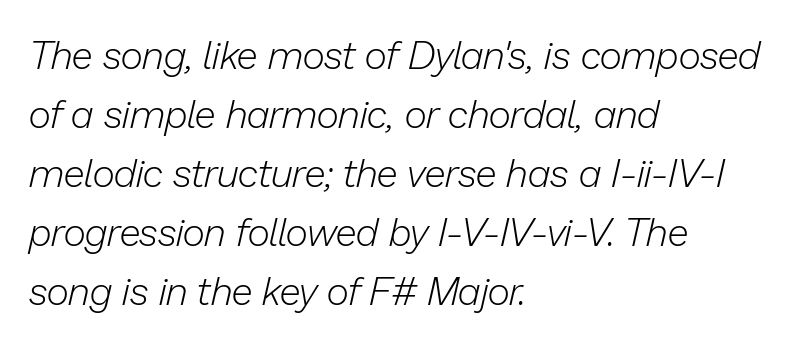
The image shows 39 px light type, italic (leaning right); set left-aligned, normal line spacing (1.51x), normal letter spacing, not underlined; low stroke contrast and a medium x-height.
